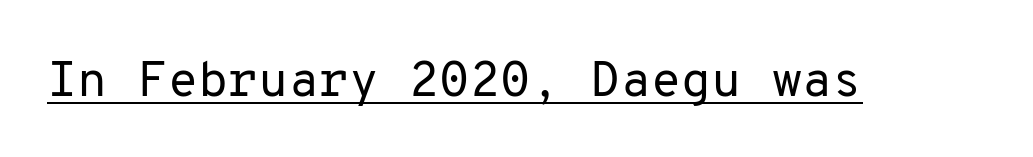
The image shows 49 px regular-weight sans-serif type, upright, monospaced; set normal letter spacing, underlined; low stroke contrast and a medium x-height.
